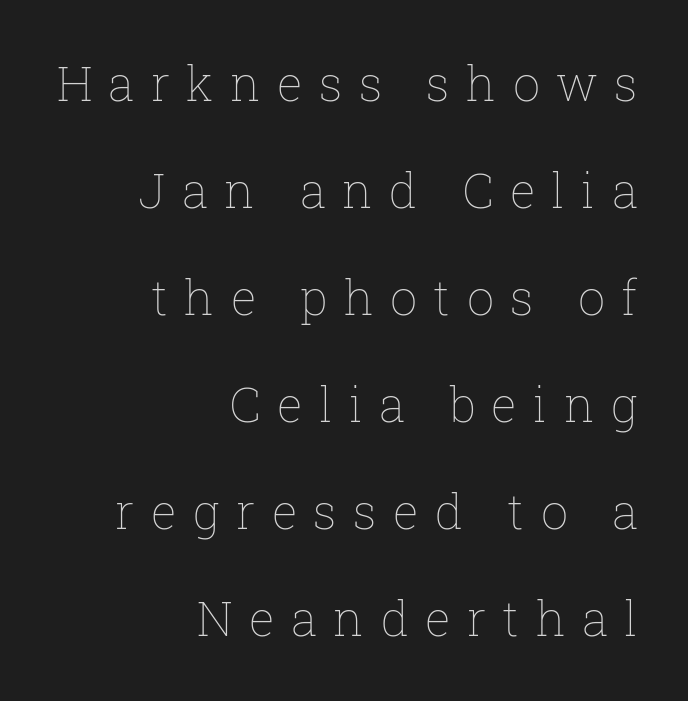
Words float on clear page, feet unadorned. Character widths vary here, with narrow letters taking less room than wide ones. No extra ink here — the face is not bold. Successive baselines arrive slowly, with a big drop between each. Inter-character spacing is expanded well beyond the font's built-in metrics. Do the letters lean? They stand straight.
